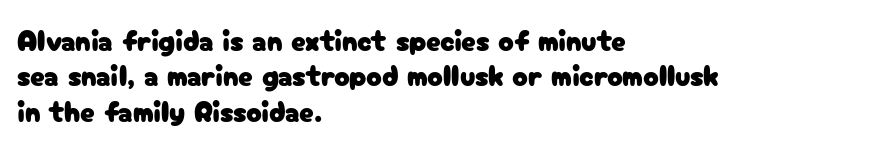
{"serif": "no", "italic": "no", "width": "normal", "stroke_contrast": "low", "x_height": "medium", "monospaced": "no", "underline": "no", "align": "left", "line_spacing_ratio": 1.22, "letter_spacing": "normal", "letter_spacing_em": 0.0, "glyph_px": 29}
